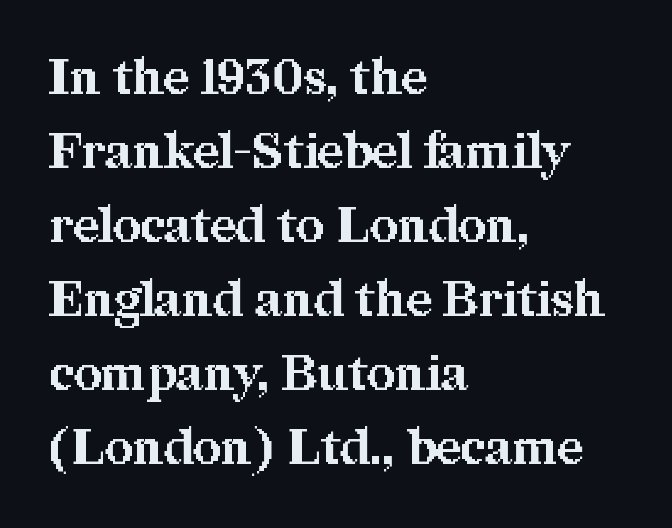
Q: Is the text bold? A: Yes.
Q: Is the text italic (slanted)? A: No, it is upright.
Q: Is the typeface a serif or a sans-serif typeface? A: Serif.
Q: Is the text underlined? A: No.
Q: How is the paragraph aligned? A: Left-aligned.
Q: Is the spacing between letters normal or unusually wide? A: Normal.
Q: Is the spacing between lines tight, normal or loose? A: Normal.
Q: Width (condensed, normal, or wide)? A: Normal.
Q: Stroke contrast? A: Medium.
Q: x-height? A: Medium.
Q: Monospaced? A: No.
